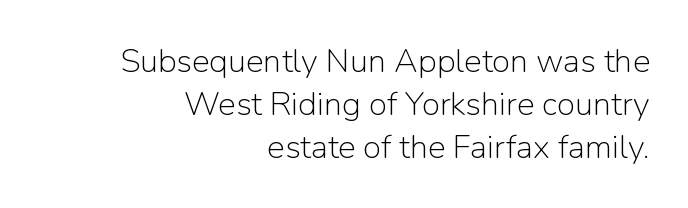
Q: Is the text bold? A: No.
Q: Is the text italic (slanted)? A: No, it is upright.
Q: Is the typeface a serif or a sans-serif typeface? A: Sans-serif.
Q: Is the text underlined? A: No.
Q: How is the paragraph aligned? A: Right-aligned.
Q: Is the spacing between letters normal or unusually wide? A: Normal.
Q: Is the spacing between lines tight, normal or loose? A: Normal.
Q: Width (condensed, normal, or wide)? A: Normal.
Q: Stroke contrast? A: Low.
Q: x-height? A: Medium.
Q: Monospaced? A: No.
